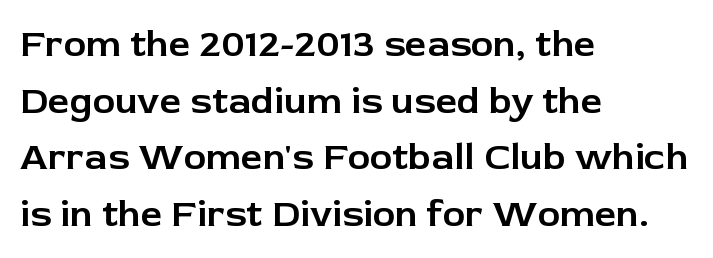
{"serif": "no", "italic": "no", "width": "normal", "stroke_contrast": "low", "x_height": "medium", "monospaced": "no", "underline": "no", "align": "left", "line_spacing": "normal", "line_spacing_ratio": 1.49, "letter_spacing": "normal", "letter_spacing_em": 0.0, "glyph_px": 38}
